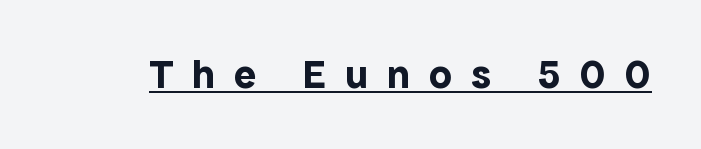
Q: Is the text bold? A: Yes.
Q: Is the text italic (slanted)? A: No, it is upright.
Q: Is the typeface a serif or a sans-serif typeface? A: Sans-serif.
Q: Is the text underlined? A: Yes.
Q: Is the spacing between letters normal or unusually wide? A: Unusually wide.
Q: Width (condensed, normal, or wide)? A: Normal.
Q: x-height? A: Medium.
Q: Monospaced? A: No.
